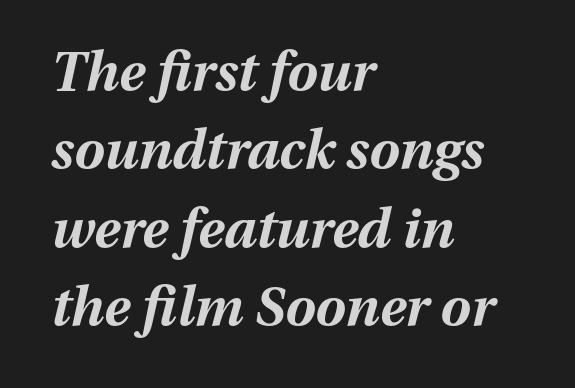
The image shows 54 px bold type, italic (leaning right); set left-aligned, normal line spacing (1.45x), normal letter spacing, not underlined; medium stroke contrast and a medium x-height.
